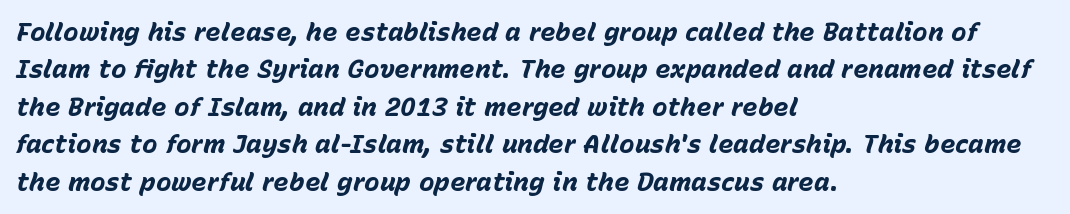
Q: Is the text bold? A: Yes.
Q: Is the text italic (slanted)? A: Yes, it leans right by about 15 degrees.
Q: Is the text underlined? A: No.
Q: How is the paragraph aligned? A: Left-aligned.
Q: Is the spacing between letters normal or unusually wide? A: Normal.
Q: Is the spacing between lines tight, normal or loose? A: Normal.
